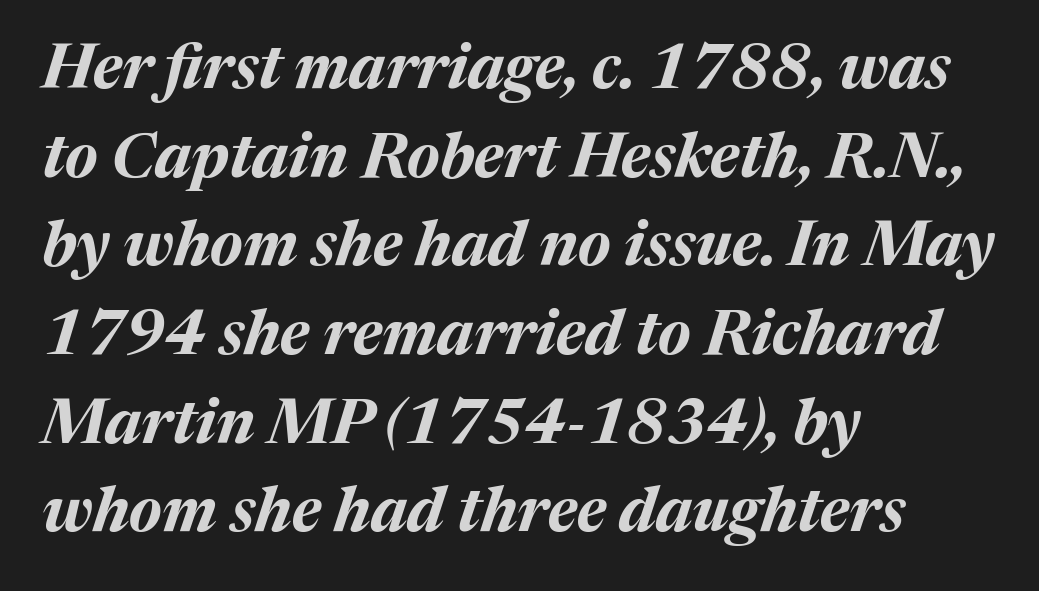
Every character sits at an angle, as italics do. Letter spacing: default. Each line starts at the same left margin while the right side varies. The rendering uses natural spacing where letterforms have individual widths. Strokes here are thick enough to call this a true bold. Type without underlining.
